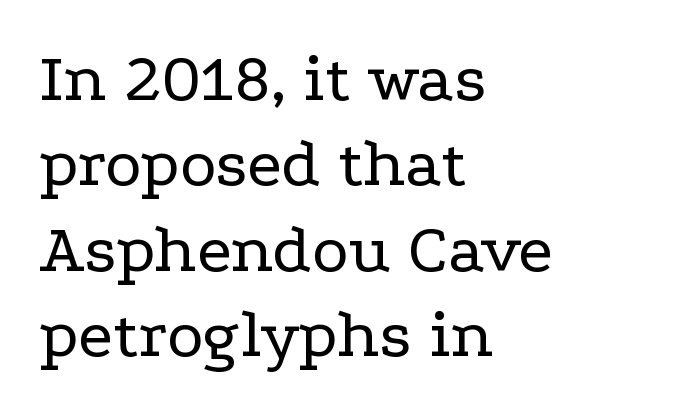
{"serif": "yes", "italic": "no", "bold": "no", "weight": "regular", "width": "wide", "stroke_contrast": "low", "x_height": "medium", "monospaced": "no", "underline": "no", "align": "left", "line_spacing_ratio": 1.22, "letter_spacing": "normal", "letter_spacing_em": 0.0, "glyph_px": 70}
